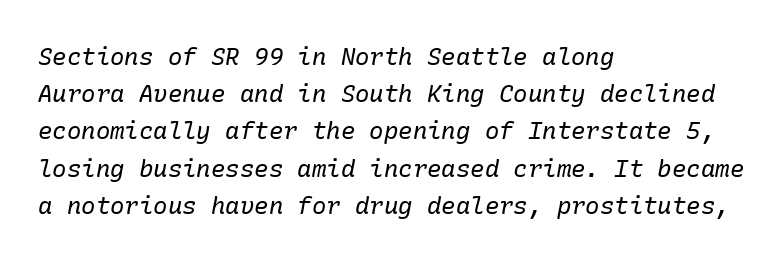
{"italic": "yes", "lean": "right", "slant_degrees": 10, "bold": "no", "underline": "no", "align": "left", "line_spacing": "normal", "line_spacing_ratio": 1.55, "letter_spacing": "normal", "letter_spacing_em": 0.0, "glyph_px": 24}
